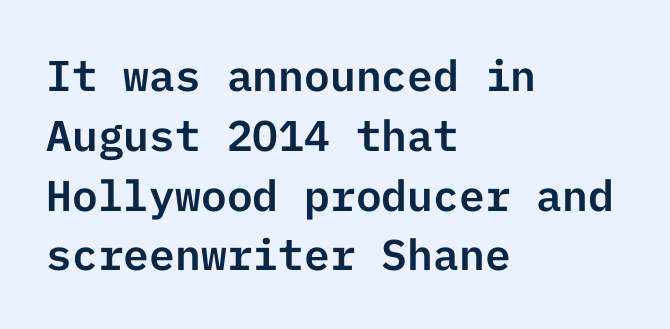
Q: Is the text italic (slanted)? A: No, it is upright.
Q: Is the typeface a serif or a sans-serif typeface? A: Sans-serif.
Q: Is the text underlined? A: No.
Q: How is the paragraph aligned? A: Left-aligned.
Q: Is the spacing between letters normal or unusually wide? A: Normal.
Q: Is the spacing between lines tight, normal or loose? A: Normal.
Q: Width (condensed, normal, or wide)? A: Normal.
Q: Stroke contrast? A: Low.
Q: x-height? A: Medium.
